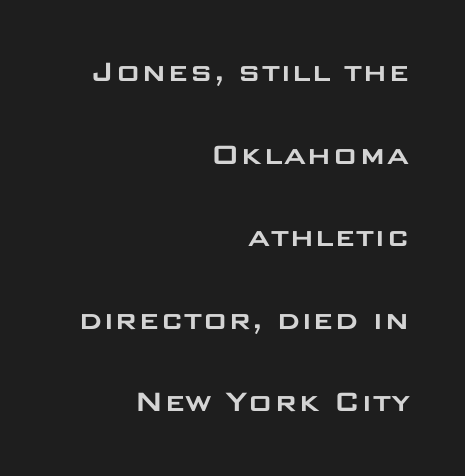
Q: Is the text italic (slanted)? A: No, it is upright.
Q: Is the typeface a serif or a sans-serif typeface? A: Sans-serif.
Q: Is the text underlined? A: No.
Q: How is the paragraph aligned? A: Right-aligned.
Q: Is the spacing between letters normal or unusually wide? A: Normal.
Q: Is the spacing between lines tight, normal or loose? A: Loose.
Q: Width (condensed, normal, or wide)? A: Wide.
Q: Stroke contrast? A: Low.
Q: x-height? A: Large.
Q: Monospaced? A: No.
